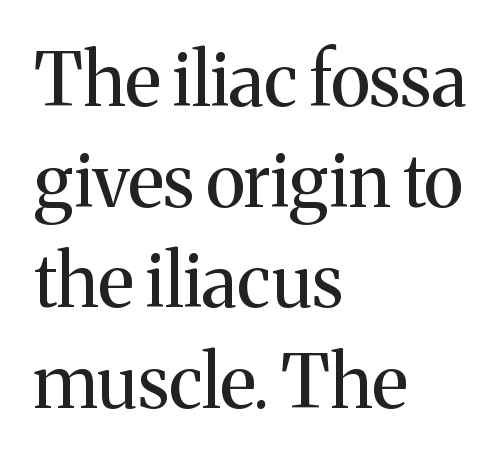
The image shows 73 px regular-weight serif type, upright; set left-aligned, normal line spacing (1.38x), normal letter spacing, not underlined; medium stroke contrast and a medium x-height.
